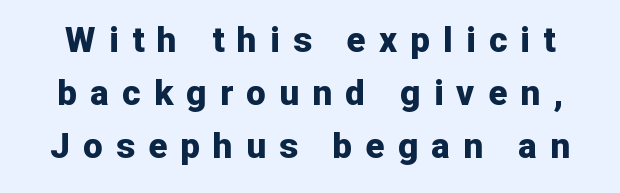
The image shows 35 px bold sans-serif type, upright; set normal line spacing (1.51x), unusually wide letter spacing (+0.38 em), not underlined; low stroke contrast and a medium x-height.
